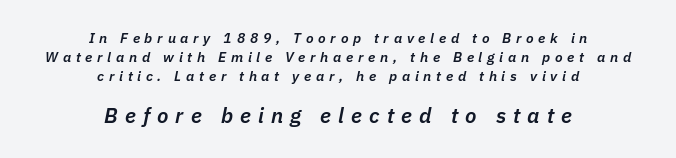
{"italic": "yes", "lean": "right", "slant_degrees": 11, "bold": "semi", "underline": "no", "align": "center", "line_spacing": "normal", "line_spacing_ratio": 1.34, "letter_spacing": "wide", "letter_spacing_em": 0.34, "larger_block": "second", "size_ratio": 1.5, "glyph_px": 21}
